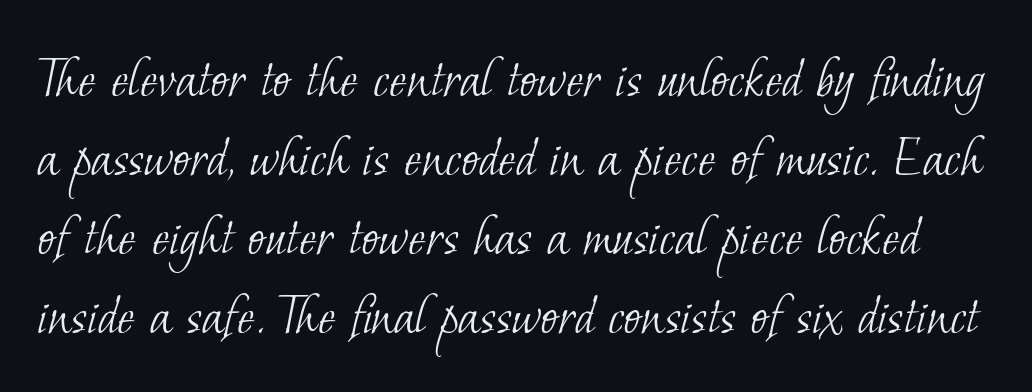
The specimen omits any rule beneath the text block's lines. In terms of letterform style, serifs are clearly present. Vertical stems look standard width or narrower in stroke. Horizontal bands of white between lines are of average thickness. The letters advance in unequal steps, a hallmark of proportional type.
